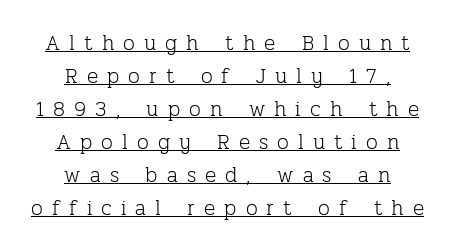
{"italic": "no", "bold": "no", "underline": "yes", "align": "center", "line_spacing": "normal", "line_spacing_ratio": 1.57, "letter_spacing": "wide", "letter_spacing_em": 0.43, "glyph_px": 21}
